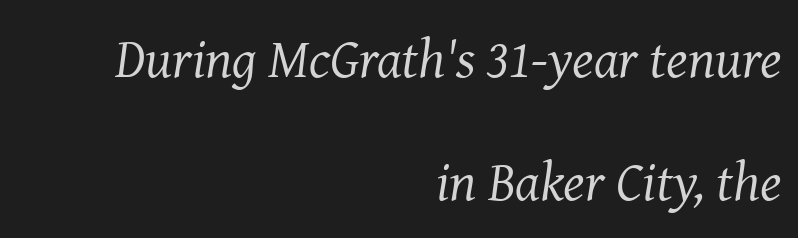
Q: Is the text bold? A: No.
Q: Is the text italic (slanted)? A: Yes, it leans right by about 8 degrees.
Q: Is the typeface a serif or a sans-serif typeface? A: Serif.
Q: Is the text underlined? A: No.
Q: How is the paragraph aligned? A: Right-aligned.
Q: Is the spacing between letters normal or unusually wide? A: Normal.
Q: Is the spacing between lines tight, normal or loose? A: Loose.
Q: Width (condensed, normal, or wide)? A: Normal.
Q: Stroke contrast? A: Medium.
Q: x-height? A: Medium.
Q: Monospaced? A: No.
